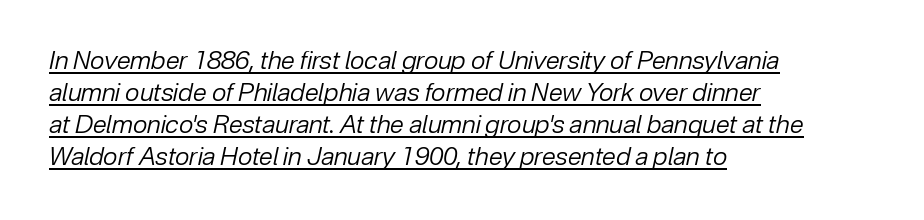
Q: Is the text bold? A: No.
Q: Is the text italic (slanted)? A: Yes, it leans right by about 12 degrees.
Q: Is the text underlined? A: Yes.
Q: How is the paragraph aligned? A: Left-aligned.
Q: Is the spacing between letters normal or unusually wide? A: Normal.
Q: Is the spacing between lines tight, normal or loose? A: Normal.
